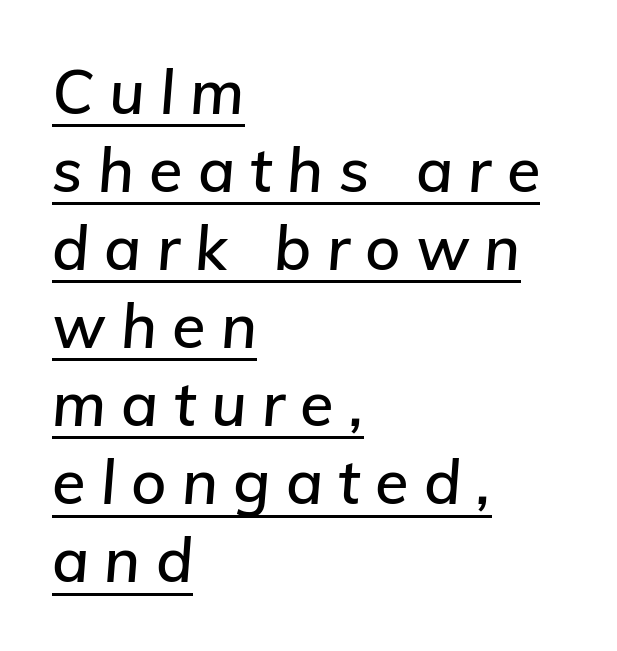
{"italic": "yes", "lean": "right", "slant_degrees": 5, "width": "normal", "stroke_contrast": "low", "x_height": "medium", "monospaced": "no", "underline": "yes", "align": "left", "line_spacing": "normal", "line_spacing_ratio": 1.28, "letter_spacing": "wide", "letter_spacing_em": 0.25, "glyph_px": 61}
